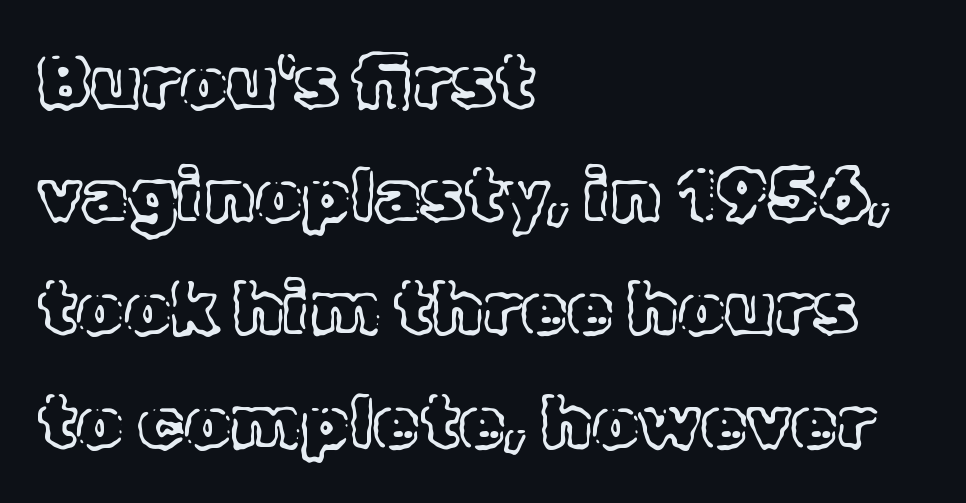
Spacing verdict: proportional, widths tailored to each character. The area under the type is left untouched. The specimen reads as upright at a glance. Glyph-to-glyph distance matches everyday printed text.
